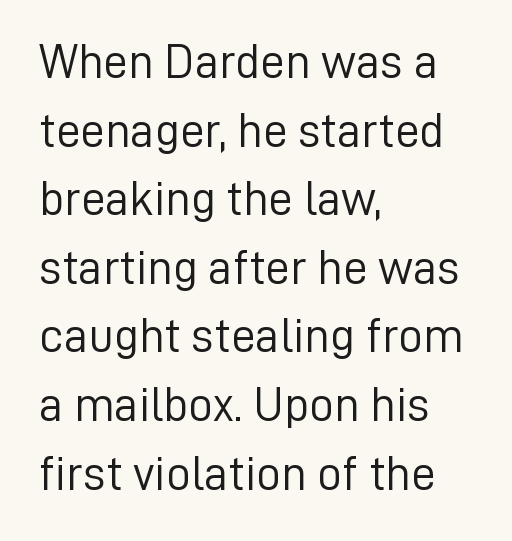
The face used here is proportionally spaced, like ordinary book or web type. Interline gaps are of average width in this sample. Nope, not italic — everything's standing straight. Short note: letters normally spaced. Words float on clear page, feet unadorned.
